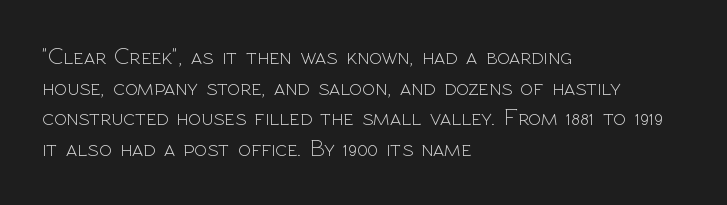
Is the type heavy? It reads as light-to-regular instead. Leftover space on each line is placed entirely after the last word. Characters follow at the spacing the type designer built in. The passage shown stacks its lines at a standard gap.
